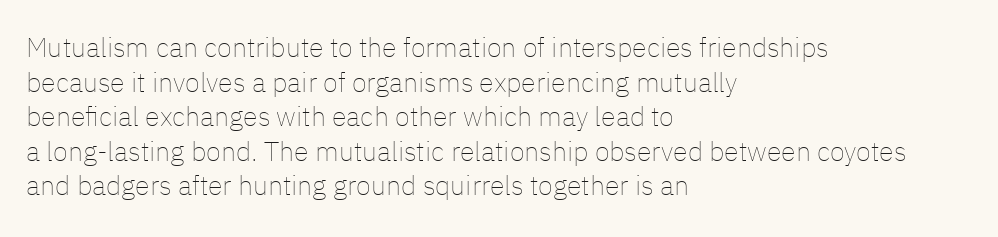
{"italic": "no", "bold": "no", "underline": "no", "align": "left", "line_spacing": "normal", "line_spacing_ratio": 1.28, "letter_spacing": "normal", "letter_spacing_em": 0.0, "glyph_px": 27}
